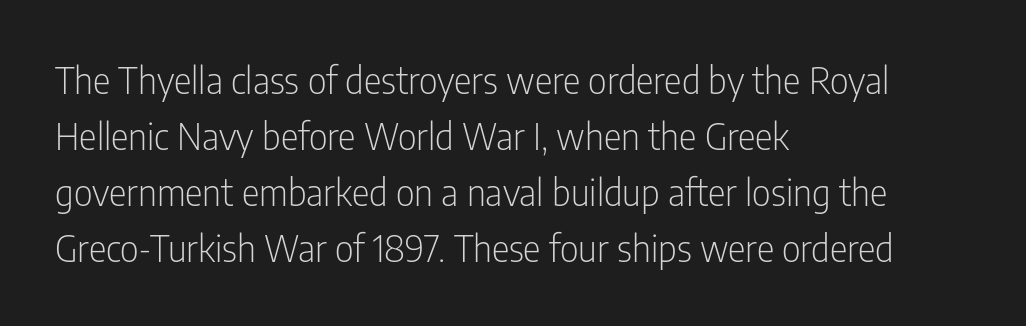
These lines keep a tight, regular rhythm from letter to letter. Each new line begins a customary step beneath the previous one. Varying glyph widths throughout — classic text-font behaviour. Every character sits straight up, as roman type does. Is this a sans? Yes — the strokes have no serifs.
